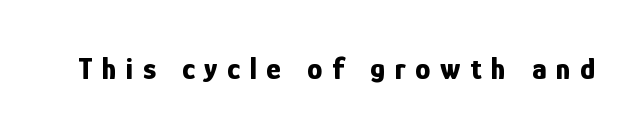
The image shows 31 px bold, condensed sans-serif type, upright; set unusually wide letter spacing (+0.31 em), not underlined; low stroke contrast and a medium x-height.
